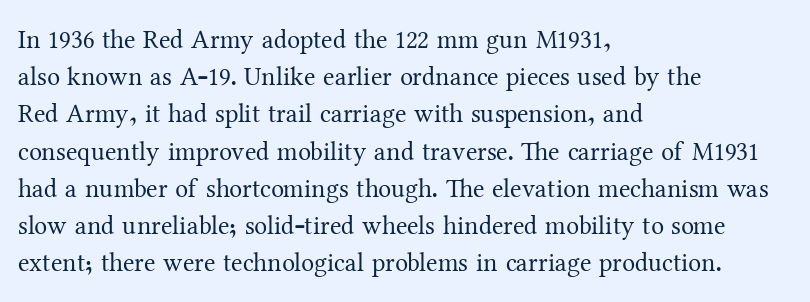
The rendering anchors every line to the left-hand side. A clean baseline with only descenders dipping below it. No chunkiness to these letters — they're not bold. Leading matches the norm, producing a regular column. Ascenders rise straight up at ninety degrees. Nobody touched the tracking dial on this one.
